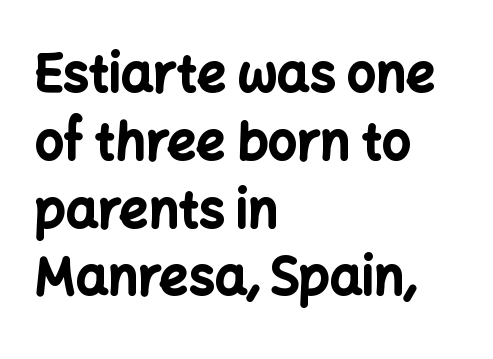
The image shows 51 px bold sans-serif type, upright; set left-aligned, normal line spacing (1.33x), normal letter spacing, not underlined; low stroke contrast and a medium x-height.
